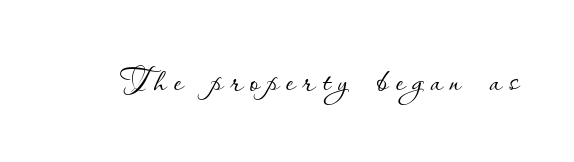
The image shows 46 px thin type; set not underlined; low stroke contrast and a small x-height.
